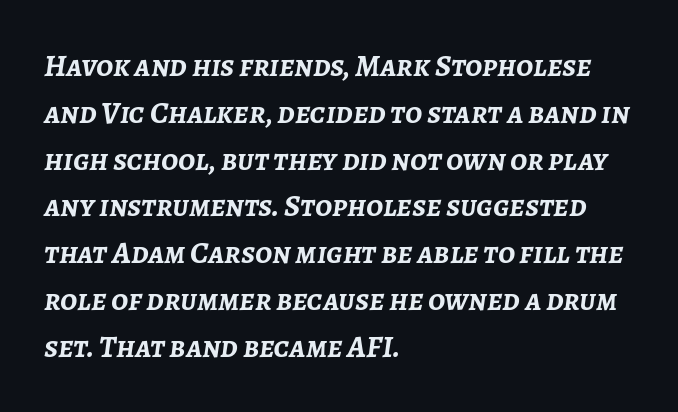
The image shows 31 px semibold type, italic (leaning right); set left-aligned, normal line spacing (1.51x), normal letter spacing, not underlined; low stroke contrast and a medium x-height.
